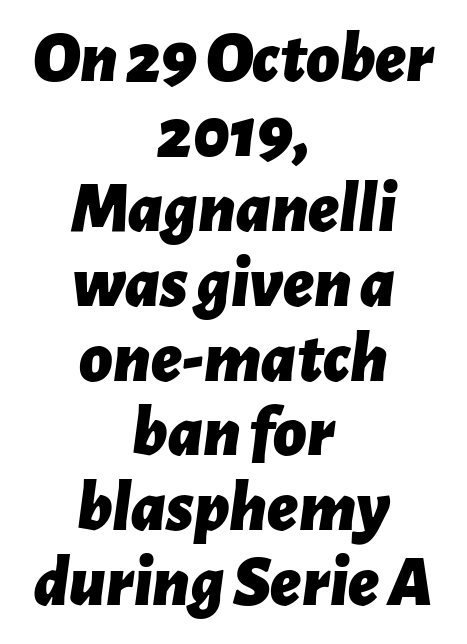
{"italic": "yes", "lean": "right", "slant_degrees": 7, "bold": "yes", "weight": "bold", "width": "normal", "stroke_contrast": "low", "x_height": "medium", "monospaced": "no", "underline": "no", "align": "center", "line_spacing": "tight", "line_spacing_ratio": 1.04, "letter_spacing": "normal", "letter_spacing_em": 0.0, "glyph_px": 72}
